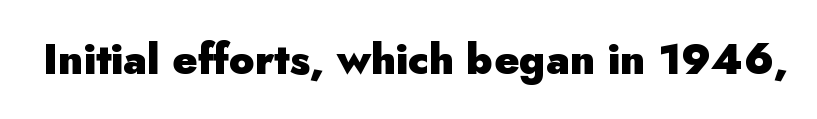
{"serif": "no", "italic": "no", "bold": "yes", "weight": "heavy", "width": "normal", "stroke_contrast": "low", "x_height": "small", "monospaced": "no", "underline": "no", "letter_spacing": "normal", "letter_spacing_em": 0.0, "glyph_px": 42}
